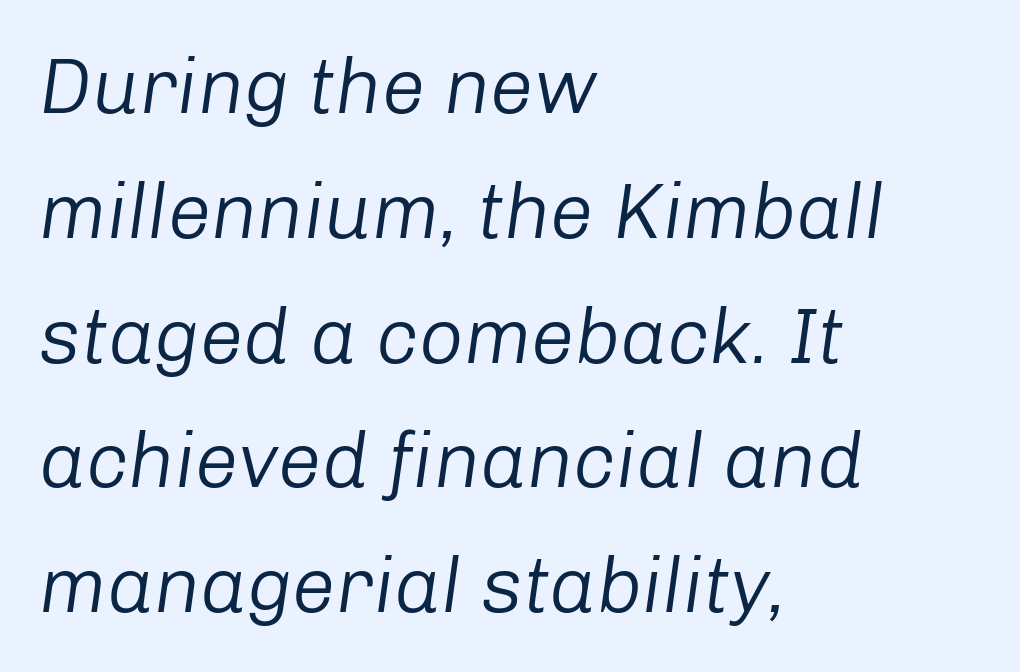
Q: Is the text bold? A: No.
Q: Is the text italic (slanted)? A: Yes, it leans right by about 8 degrees.
Q: Is the text underlined? A: No.
Q: How is the paragraph aligned? A: Left-aligned.
Q: Is the spacing between letters normal or unusually wide? A: Normal.
Q: Is the spacing between lines tight, normal or loose? A: Normal.
Q: Width (condensed, normal, or wide)? A: Normal.
Q: Stroke contrast? A: Low.
Q: x-height? A: Medium.
Q: Monospaced? A: No.
